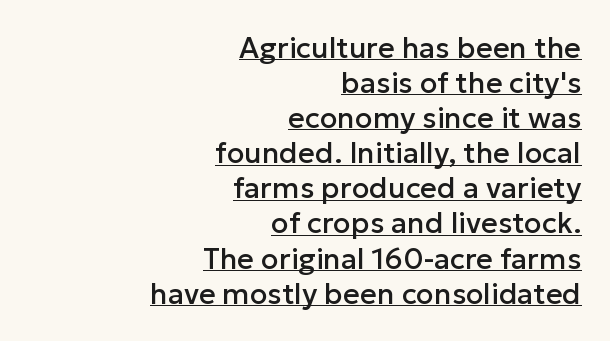
Q: Is the text italic (slanted)? A: No, it is upright.
Q: Is the typeface a serif or a sans-serif typeface? A: Sans-serif.
Q: Is the text underlined? A: Yes.
Q: How is the paragraph aligned? A: Right-aligned.
Q: Is the spacing between letters normal or unusually wide? A: Normal.
Q: Width (condensed, normal, or wide)? A: Normal.
Q: Stroke contrast? A: Low.
Q: x-height? A: Medium.
Q: Monospaced? A: No.
